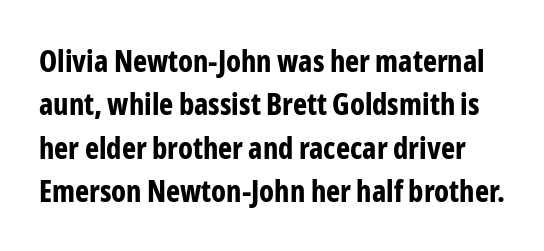
The letters carry no serifs — their stems end cleanly without finishing strokes. Character widths vary here, with narrow letters taking less room than wide ones. Notice how the stems are strictly vertical — no italics here. Is the letter spacing exaggerated? No — it looks like the ordinary default. Anything drawn beneath the words? Only blank space.
